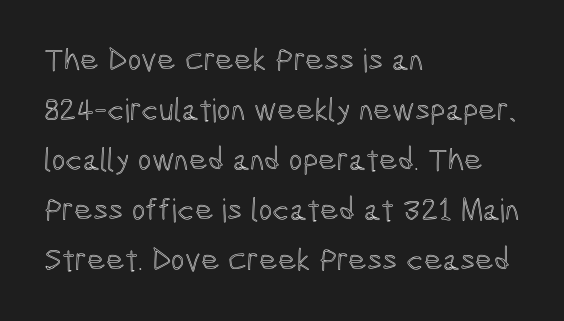
The tracking reads as untouched default to a designer's eye. Rule under the text: the space is simply empty. The specimen reads as upright at a glance. Here the designer chose a conventional face with non-uniform glyph widths. The setting favours the left margin, as ordinary paragraphs usually do. The leading is moderate, giving the passage an even texture.
